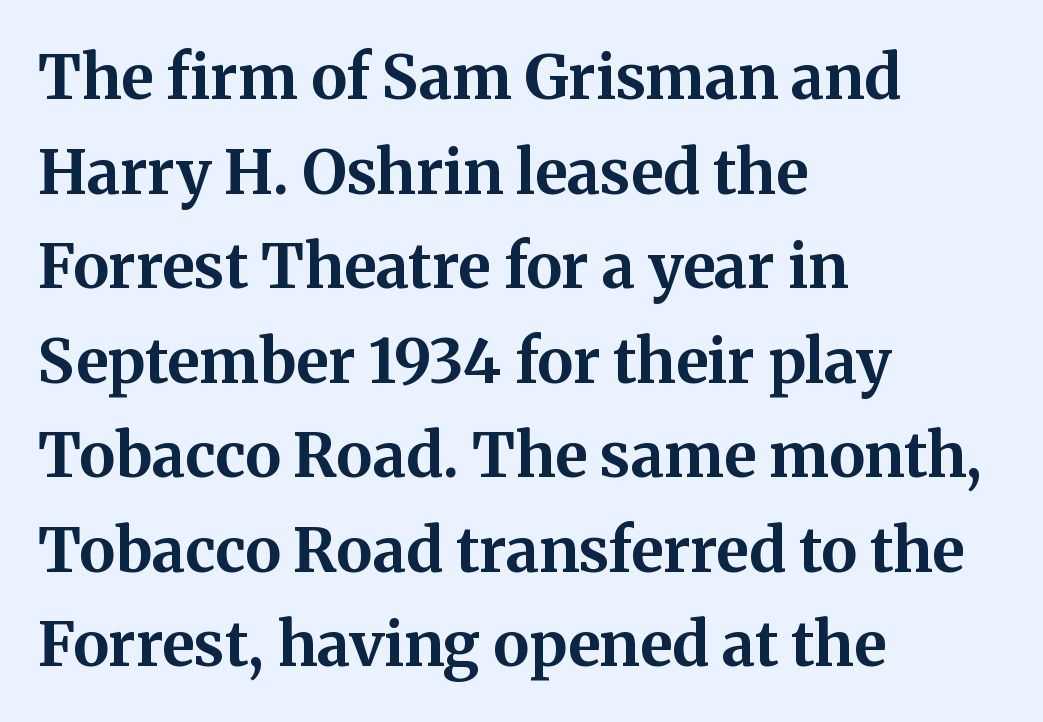
The image shows 61 px bold serif type, upright; set left-aligned, normal line spacing (1.55x), normal letter spacing, not underlined; medium stroke contrast and a medium x-height.
